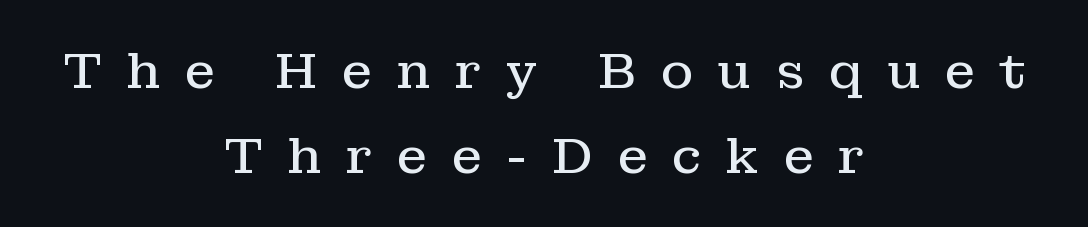
The image shows 50 px regular-weight serif type, upright; set centered, line spacing 1.71x, unusually wide letter spacing (+0.48 em), not underlined; low stroke contrast and a medium x-height.
